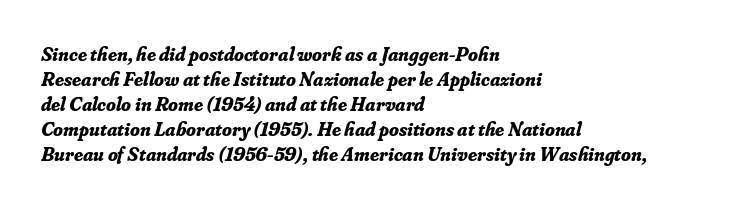
Q: Is the text bold? A: Yes.
Q: Is the text italic (slanted)? A: Yes, it leans right by about 16 degrees.
Q: Is the text underlined? A: No.
Q: How is the paragraph aligned? A: Left-aligned.
Q: Is the spacing between letters normal or unusually wide? A: Normal.
Q: Is the spacing between lines tight, normal or loose? A: Normal.
